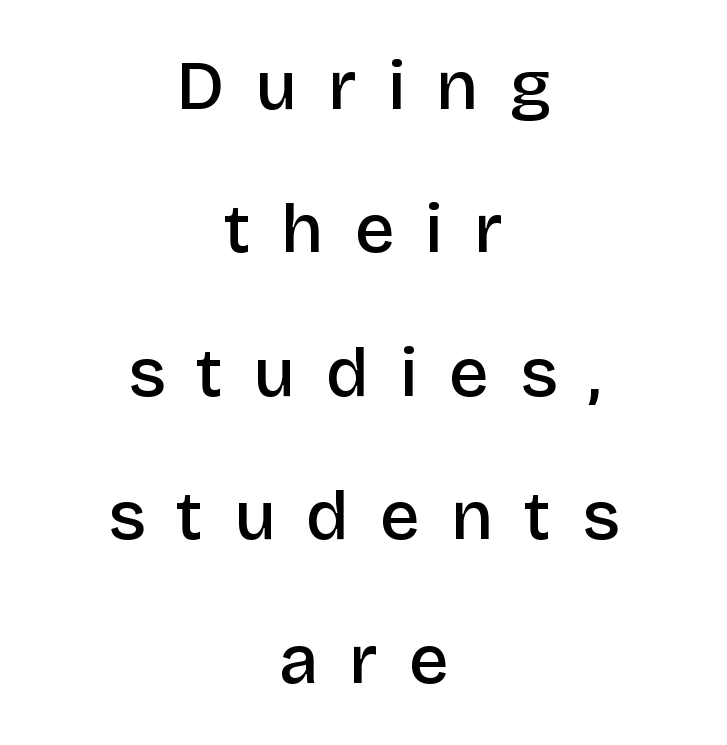
{"serif": "no", "italic": "no", "bold": "semi", "weight": "semibold", "width": "normal", "stroke_contrast": "low", "x_height": "large", "monospaced": "no", "underline": "no", "align": "center", "line_spacing": "loose", "line_spacing_ratio": 2.05, "letter_spacing": "wide", "letter_spacing_em": 0.44, "glyph_px": 70}
